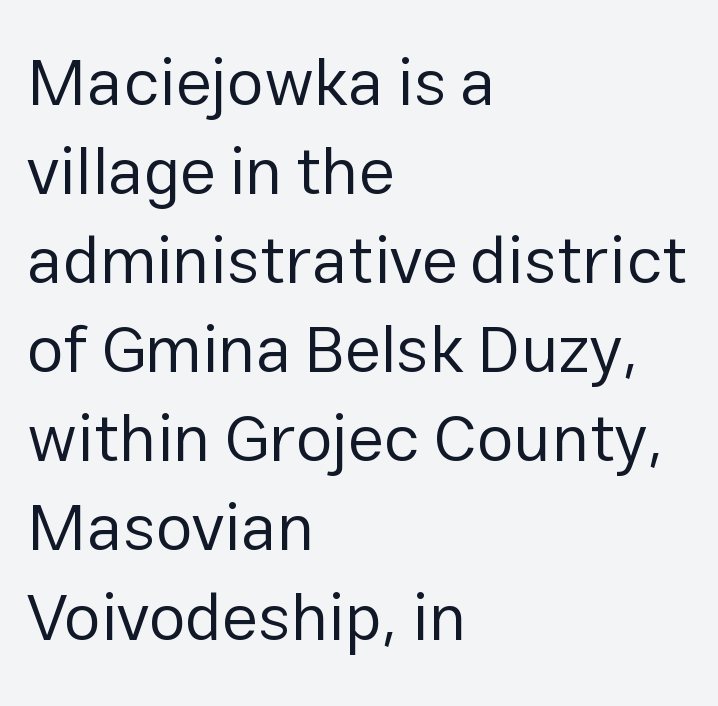
Q: Is the text bold? A: No.
Q: Is the text italic (slanted)? A: No, it is upright.
Q: Is the typeface a serif or a sans-serif typeface? A: Sans-serif.
Q: Is the text underlined? A: No.
Q: How is the paragraph aligned? A: Left-aligned.
Q: Is the spacing between letters normal or unusually wide? A: Normal.
Q: Is the spacing between lines tight, normal or loose? A: Normal.
Q: Width (condensed, normal, or wide)? A: Normal.
Q: Stroke contrast? A: Low.
Q: x-height? A: Medium.
Q: Monospaced? A: No.
